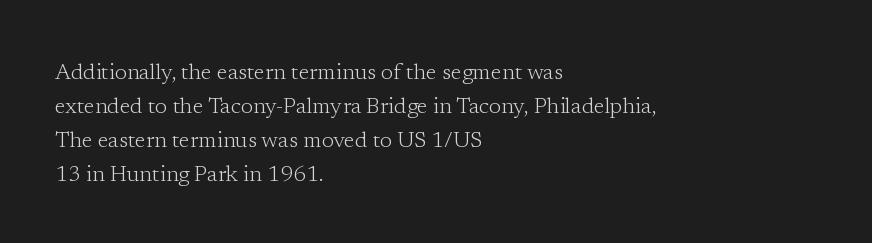
Caption: multi-line text, flush left, ragged right. Rendered with straight, roman letterforms. Beneath every word, the page is bare. Weight: not bold — regular or lighter. Nobody touched the tracking dial on this one. Vertically, the passage feels balanced, rows spaced as you'd expect.
